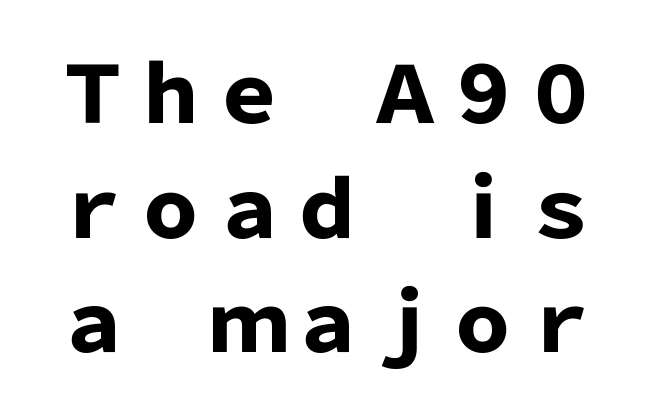
{"serif": "no", "italic": "no", "bold": "yes", "weight": "heavy", "width": "normal", "stroke_contrast": "low", "x_height": "medium", "monospaced": "no", "underline": "no", "line_spacing": "normal", "line_spacing_ratio": 1.47, "letter_spacing": "normal", "letter_spacing_em": 0.0, "glyph_px": 78}
